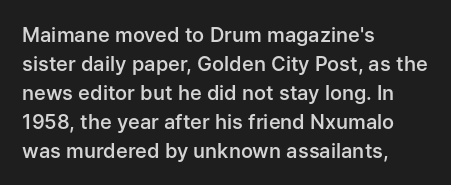
{"italic": "no", "bold": "semi", "underline": "no", "align": "left", "line_spacing": "normal", "line_spacing_ratio": 1.45, "letter_spacing": "normal", "letter_spacing_em": 0.0, "glyph_px": 20}
